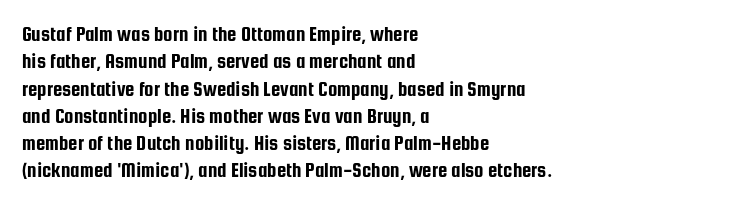
{"italic": "no", "underline": "no", "align": "left", "line_spacing": "normal", "line_spacing_ratio": 1.3, "letter_spacing": "normal", "letter_spacing_em": 0.0, "glyph_px": 21}
